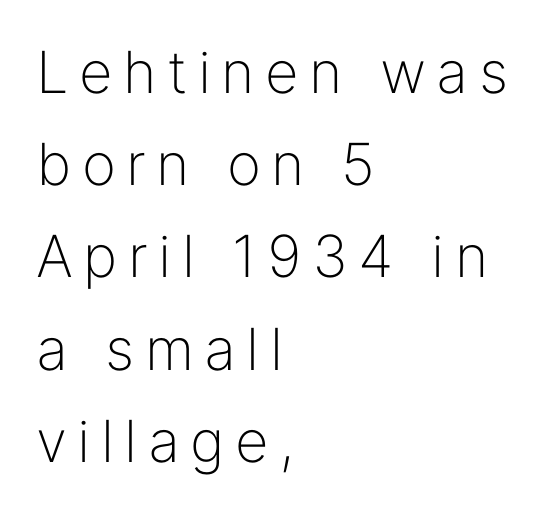
A bare baseline throughout the passage. Horizontal bands of white between lines are of average thickness. The font is comparable to plain body text, perhaps lighter. Designer's note — italics off, roman on. Letterform terminals end flat and unadorned throughout the passage. Do the characters align in a grid? No, the font is proportional.
